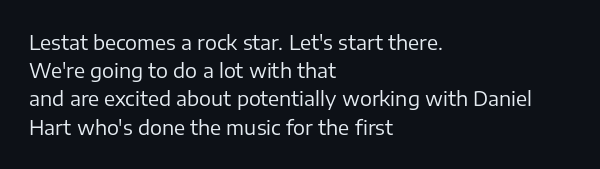
Q: Is the text bold? A: No.
Q: Is the text italic (slanted)? A: No, it is upright.
Q: Is the text underlined? A: No.
Q: How is the paragraph aligned? A: Left-aligned.
Q: Is the spacing between letters normal or unusually wide? A: Normal.
Q: Is the spacing between lines tight, normal or loose? A: Normal.
